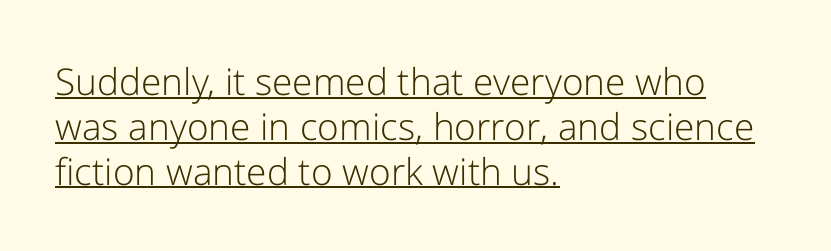
The image shows 37 px light sans-serif type, upright; set left-aligned, line spacing 1.21x, normal letter spacing, underlined; low stroke contrast and a medium x-height.
